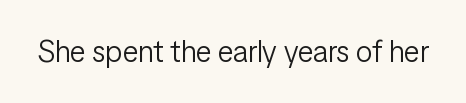
Think of a printed novel: that variable character pitch is what you see here. Italic: no, the glyphs are upright roman. The specimen omits any rule beneath the text block's lines. Compared with a typical body face, this is equally light or lighter still.
